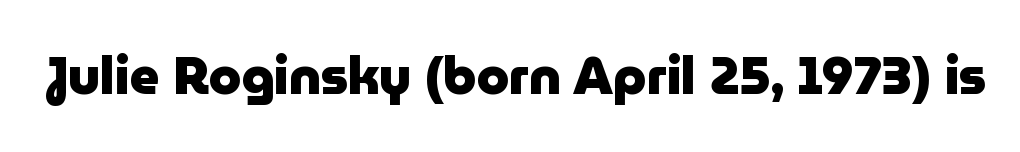
The image shows 52 px heavy sans-serif type, upright; set normal letter spacing, not underlined; low stroke contrast and a medium x-height.
